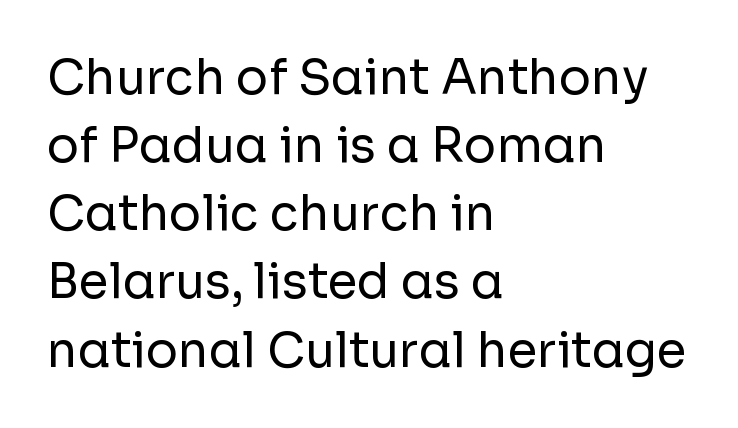
Q: Is the text bold? A: No.
Q: Is the text italic (slanted)? A: No, it is upright.
Q: Is the typeface a serif or a sans-serif typeface? A: Sans-serif.
Q: Is the text underlined? A: No.
Q: How is the paragraph aligned? A: Left-aligned.
Q: Is the spacing between letters normal or unusually wide? A: Normal.
Q: Is the spacing between lines tight, normal or loose? A: Normal.
Q: Width (condensed, normal, or wide)? A: Normal.
Q: Stroke contrast? A: Low.
Q: x-height? A: Medium.
Q: Monospaced? A: No.
